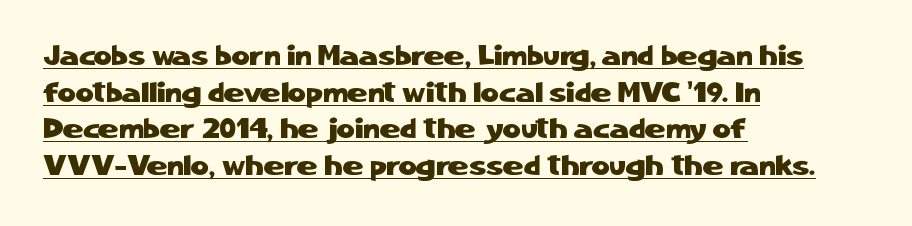
The image shows 28 px sans-serif type, upright; set left-aligned, normal line spacing (1.31x), normal letter spacing, underlined; low stroke contrast and a medium x-height.
